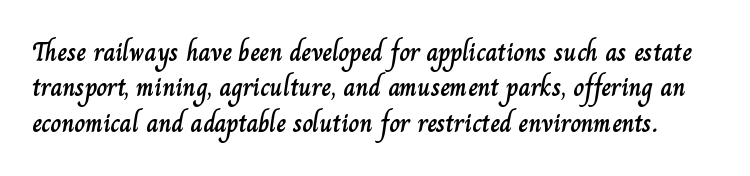
The image shows 26 px text type; set normal line spacing (1.36x), normal letter spacing, not underlined.
